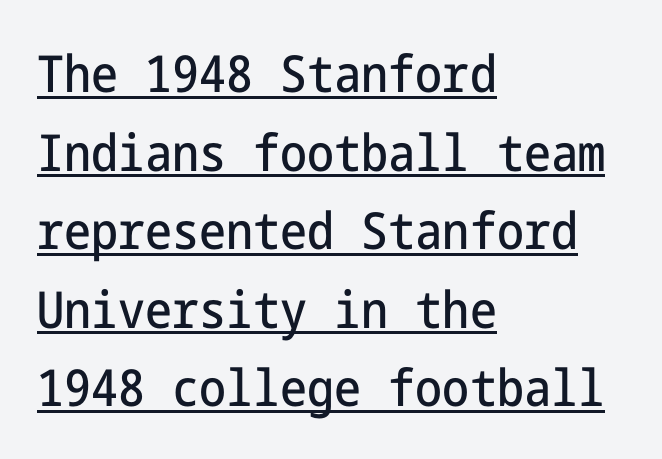
Q: Is the text italic (slanted)? A: No, it is upright.
Q: Is the typeface a serif or a sans-serif typeface? A: Sans-serif.
Q: Is the text underlined? A: Yes.
Q: How is the paragraph aligned? A: Left-aligned.
Q: Is the spacing between letters normal or unusually wide? A: Normal.
Q: Is the spacing between lines tight, normal or loose? A: Normal.
Q: Width (condensed, normal, or wide)? A: Condensed.
Q: Stroke contrast? A: Low.
Q: x-height? A: Medium.
